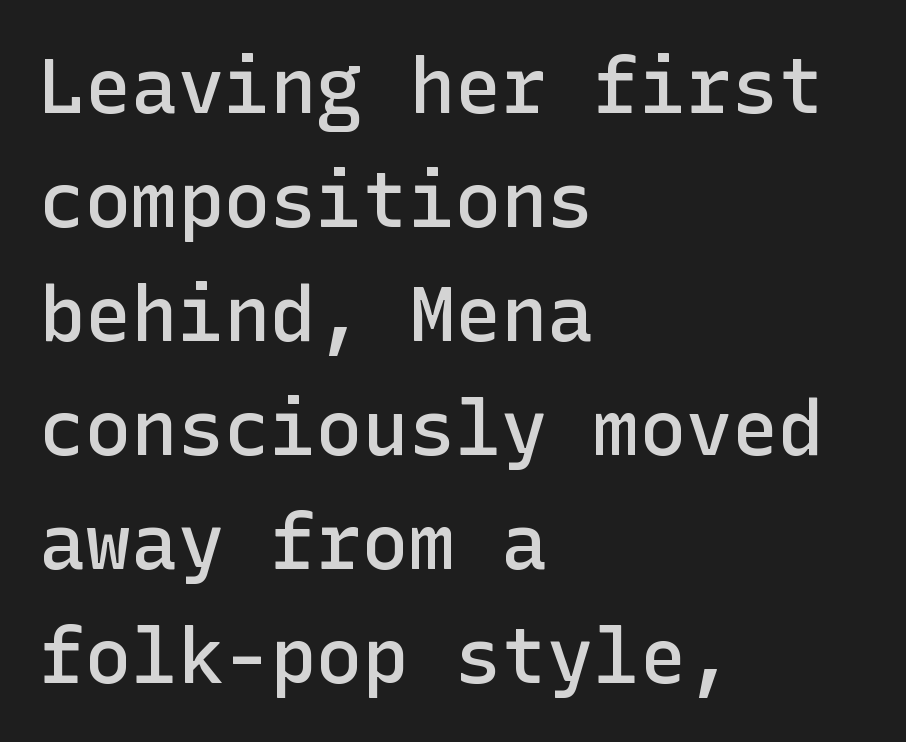
{"serif": "no", "italic": "no", "bold": "semi", "weight": "semibold", "width": "normal", "stroke_contrast": "low", "x_height": "medium", "underline": "no", "align": "left", "line_spacing": "normal", "line_spacing_ratio": 1.48, "letter_spacing": "normal", "letter_spacing_em": 0.0, "glyph_px": 77}
